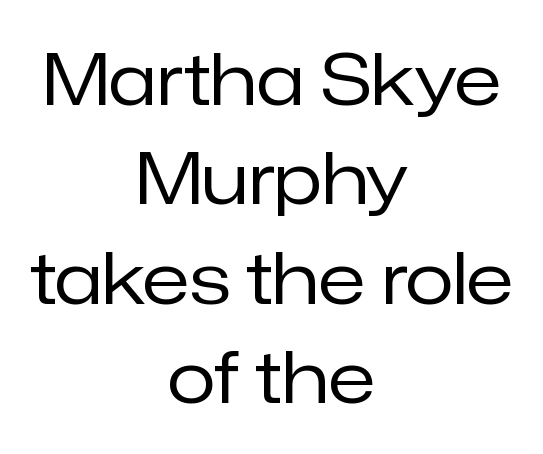
Unbolded letterforms with no extra heft. The gap between lines stays unmarked. No feet cap the strokes, marking this as sans-serif type. The letters sit at their default tracking, neither squeezed nor spread. Italic: no, the glyphs are upright roman.
